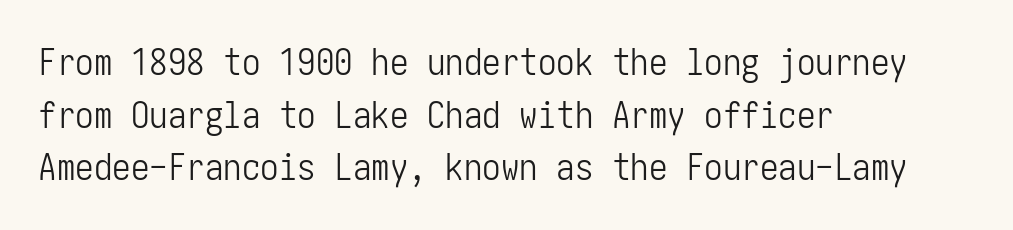
The image shows 37 px light, condensed sans-serif type, upright; set left-aligned, normal line spacing (1.42x), normal letter spacing, not underlined; low stroke contrast and a medium x-height.
